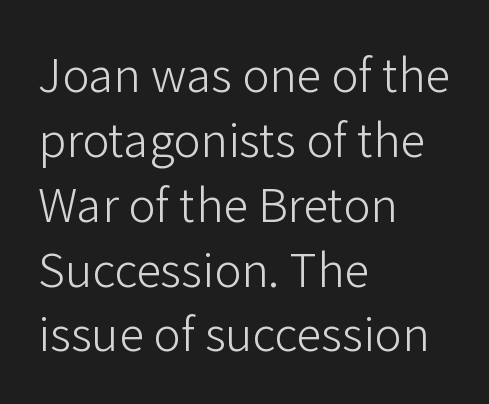
The image shows 46 px light sans-serif type, upright; set left-aligned, normal line spacing (1.41x), normal letter spacing, not underlined; low stroke contrast and a medium x-height.
